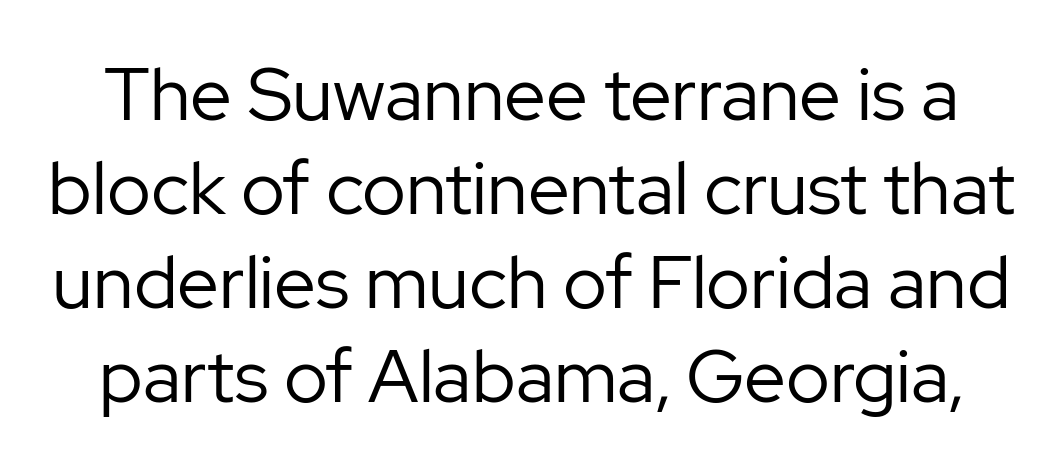
Weight class: somewhere from thin through regular. Typographically, this falls in the sans-serif category. The strip under each line holds only bare page. Proportional: the letters do not fall into vertical columns. Tracking value appears to be zero — textbook default spacing. A typesetter would mark this as roman, not italic.
